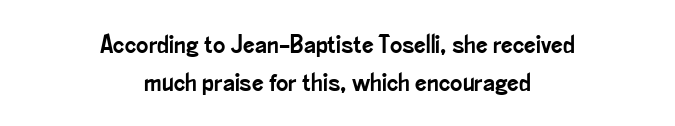
{"italic": "no", "underline": "no", "align": "center", "line_spacing": "normal", "line_spacing_ratio": 1.46, "letter_spacing": "normal", "letter_spacing_em": 0.0, "glyph_px": 26}
